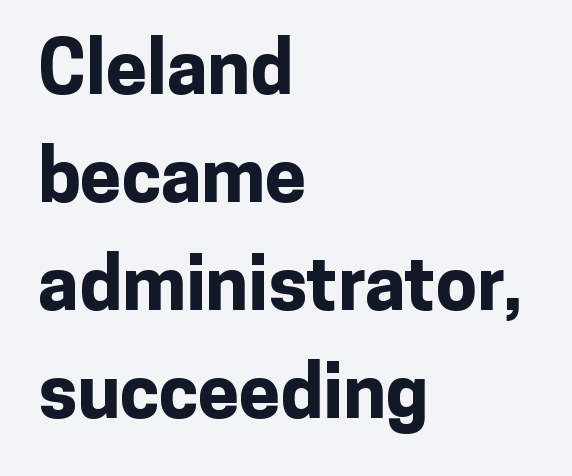
{"serif": "no", "italic": "no", "bold": "yes", "weight": "bold", "width": "normal", "stroke_contrast": "low", "x_height": "medium", "monospaced": "no", "underline": "no", "align": "left", "line_spacing": "normal", "line_spacing_ratio": 1.46, "letter_spacing": "normal", "letter_spacing_em": 0.0, "glyph_px": 74}
